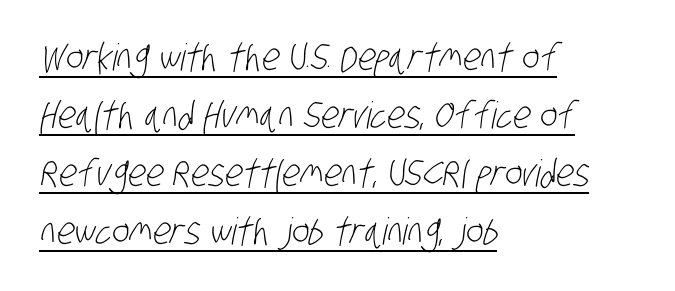
Q: Is the text bold? A: No.
Q: Is the typeface a serif or a sans-serif typeface? A: Sans-serif.
Q: Is the text underlined? A: Yes.
Q: How is the paragraph aligned? A: Left-aligned.
Q: Is the spacing between letters normal or unusually wide? A: Normal.
Q: Is the spacing between lines tight, normal or loose? A: Normal.
Q: Width (condensed, normal, or wide)? A: Condensed.
Q: Stroke contrast? A: Low.
Q: x-height? A: Large.
Q: Monospaced? A: No.
